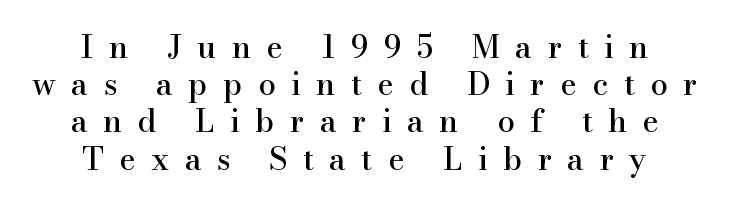
Q: Is the text italic (slanted)? A: No, it is upright.
Q: Is the typeface a serif or a sans-serif typeface? A: Serif.
Q: Is the text underlined? A: No.
Q: How is the paragraph aligned? A: Centered.
Q: Is the spacing between letters normal or unusually wide? A: Unusually wide.
Q: Width (condensed, normal, or wide)? A: Normal.
Q: Stroke contrast? A: High.
Q: x-height? A: Small.
Q: Monospaced? A: No.
